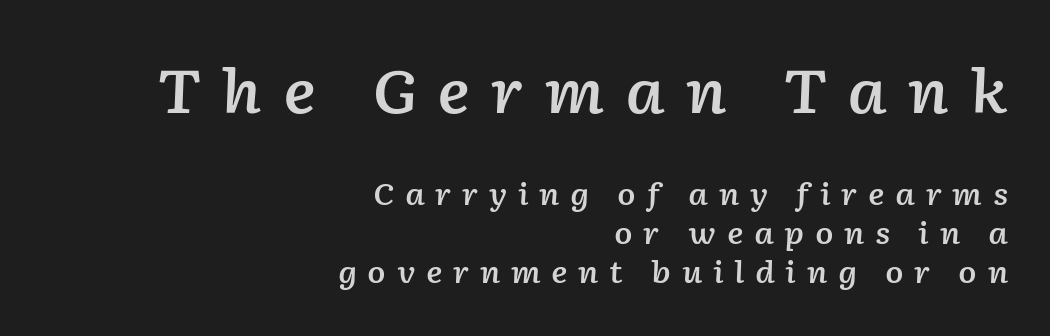
The passage shown is typed in a proportional face where columns would drift. Is the type bold? Partly — it's a semibold, heavier than regular but not fully bold. Students, note that the glyphs here are deliberately spaced far apart. Each line ends at the same right margin while the left side varies. Emphasis-style slanted type is in use. The space between consecutive lines is moderate.
